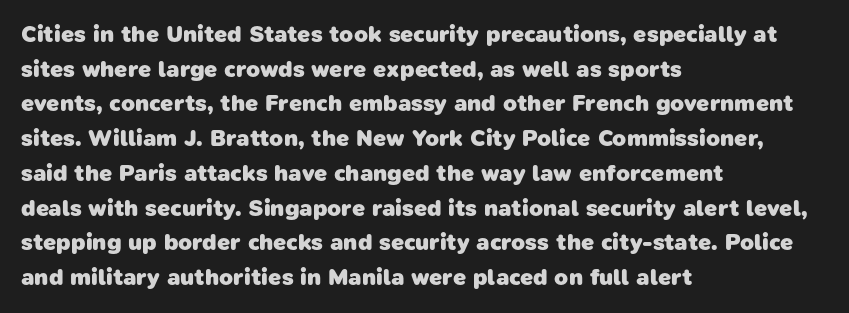
Short note: letters normally spaced. Heavy-handed strokes throughout: this text is bold. The words here are not underlined. The passage is arranged the way most books set body copy — flush left. Vertical spacing — default.
